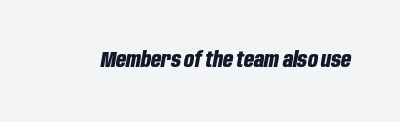
Short note: letters normally spaced. Italic: yes, the glyphs are oblique. Beneath every word, the page is bare. Compared with an ordinary text face, these strokes are far heavier — a full bold.
